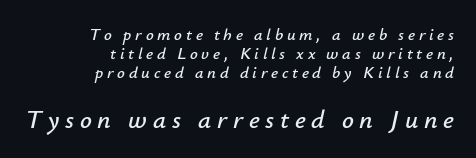
Q: Is the text italic (slanted)? A: Yes, it leans right by about 12 degrees.
Q: Is the text underlined? A: No.
Q: How is the paragraph aligned? A: Right-aligned.
Q: Is the spacing between letters normal or unusually wide? A: Unusually wide.
Q: Is the spacing between lines tight, normal or loose? A: Tight.
Q: Which block of text is set in a larger size, the first (top) or the second (bottom)? A: The second (bottom) one.
